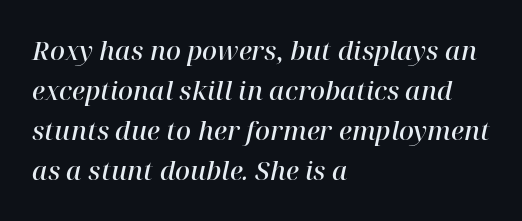
The image shows 26 px text type, italic (leaning right); set left-aligned, normal line spacing (1.54x), normal letter spacing, not underlined.
